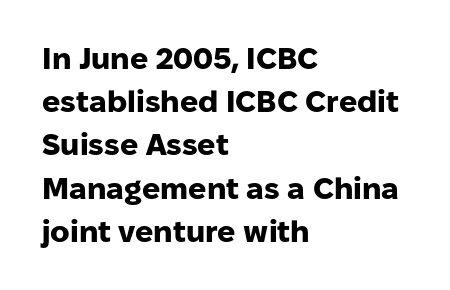
{"serif": "no", "italic": "no", "bold": "yes", "weight": "heavy", "width": "normal", "stroke_contrast": "low", "x_height": "medium", "monospaced": "no", "underline": "no", "align": "left", "line_spacing": "normal", "line_spacing_ratio": 1.44, "letter_spacing": "normal", "letter_spacing_em": 0.0, "glyph_px": 30}
